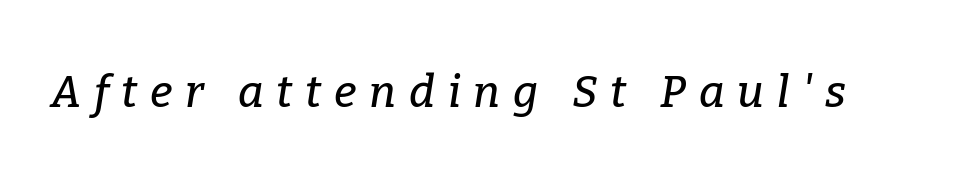
{"serif": "yes", "italic": "yes", "lean": "right", "slant_degrees": 9, "width": "normal", "stroke_contrast": "low", "x_height": "medium", "monospaced": "no", "underline": "no", "letter_spacing": "wide", "letter_spacing_em": 0.29, "glyph_px": 44}
